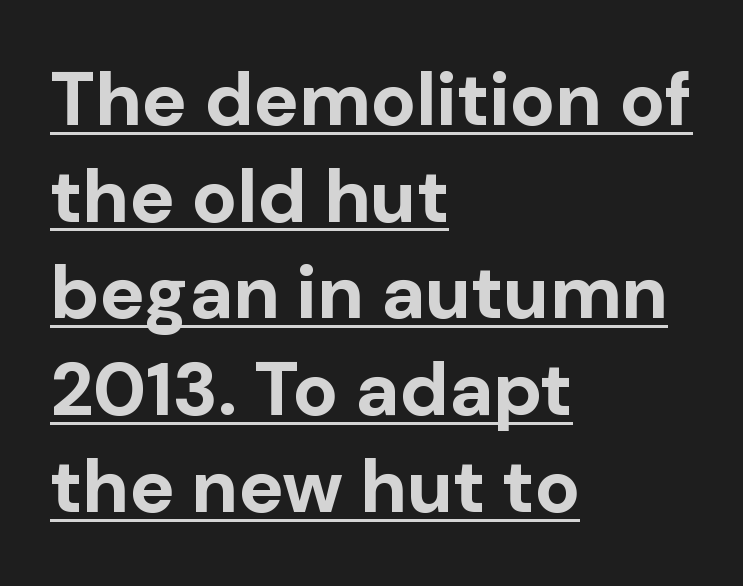
{"serif": "no", "italic": "no", "bold": "yes", "weight": "bold", "width": "normal", "stroke_contrast": "low", "x_height": "medium", "monospaced": "no", "underline": "yes", "align": "left", "line_spacing": "normal", "line_spacing_ratio": 1.29, "letter_spacing": "normal", "letter_spacing_em": 0.0, "glyph_px": 75}
